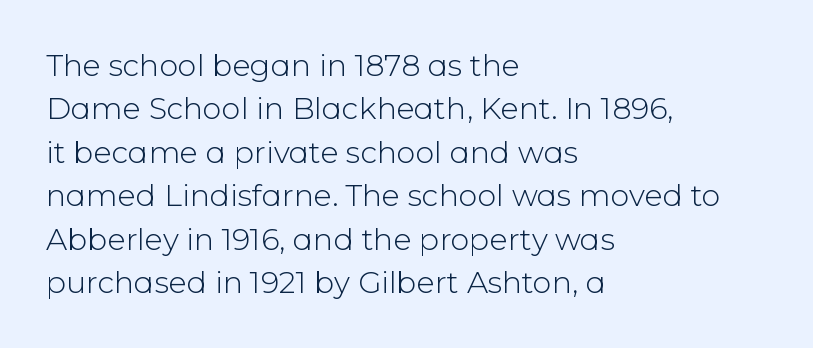
The image shows 30 px light sans-serif type, upright; set left-aligned, normal line spacing (1.45x), normal letter spacing, not underlined; low stroke contrast and a medium x-height.
